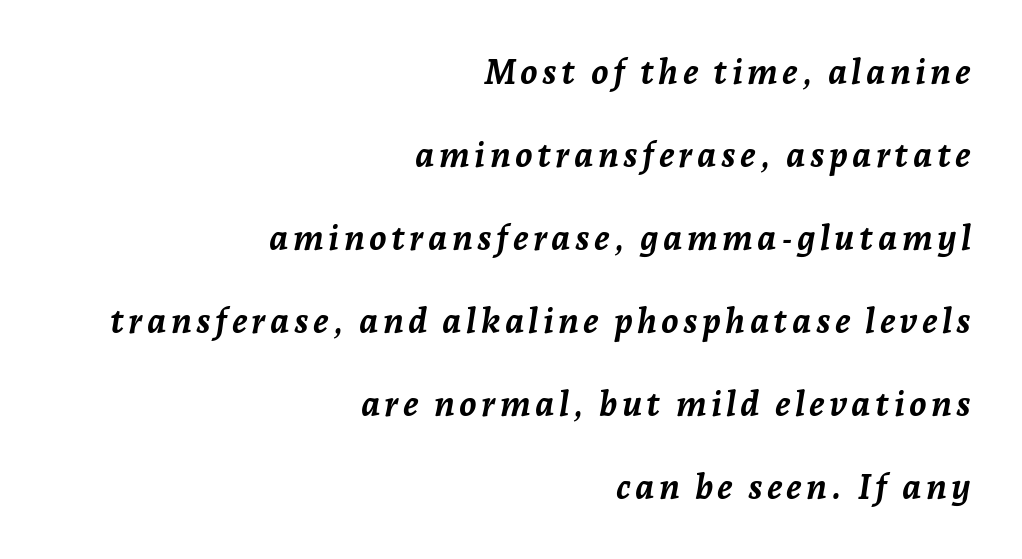
{"italic": "yes", "lean": "right", "slant_degrees": 7, "bold": "yes", "weight": "semibold", "width": "normal", "stroke_contrast": "low", "x_height": "medium", "monospaced": "no", "underline": "no", "align": "right", "line_spacing": "loose", "line_spacing_ratio": 2.37, "glyph_px": 35}
